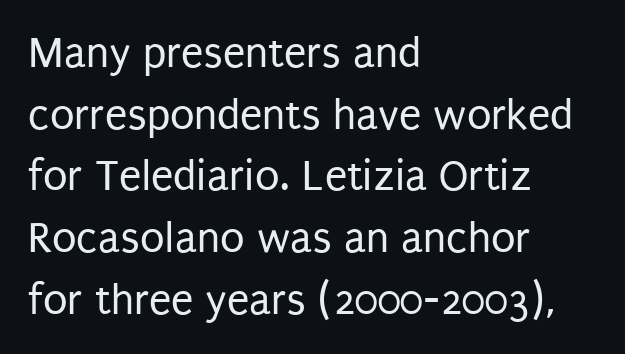
Q: Is the text bold? A: No.
Q: Is the text italic (slanted)? A: No, it is upright.
Q: Is the typeface a serif or a sans-serif typeface? A: Sans-serif.
Q: Is the text underlined? A: No.
Q: How is the paragraph aligned? A: Left-aligned.
Q: Is the spacing between letters normal or unusually wide? A: Normal.
Q: Is the spacing between lines tight, normal or loose? A: Normal.
Q: Width (condensed, normal, or wide)? A: Condensed.
Q: Stroke contrast? A: Low.
Q: x-height? A: Large.
Q: Monospaced? A: No.
